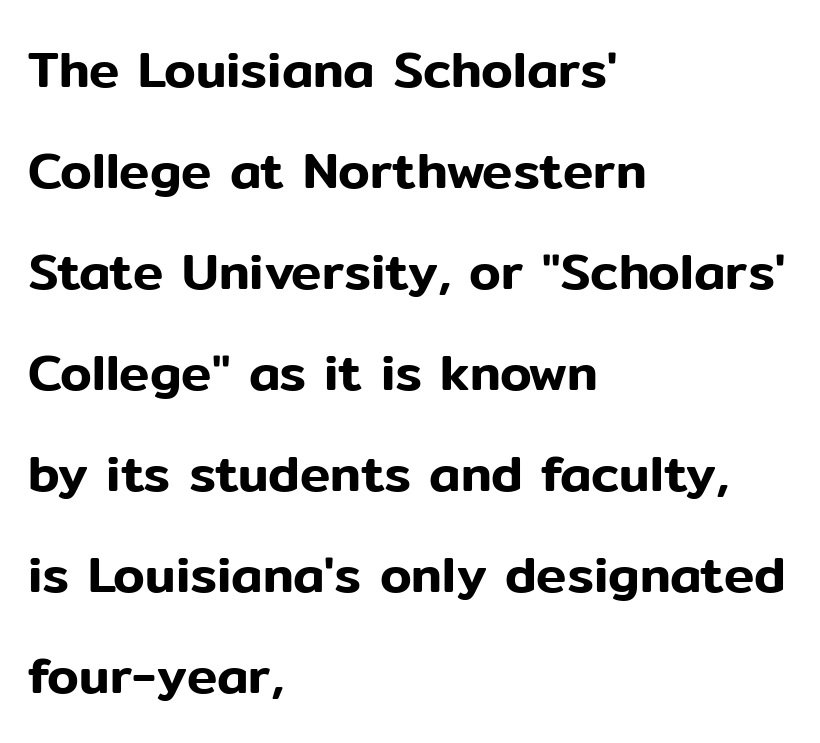
Q: Is the text italic (slanted)? A: No, it is upright.
Q: Is the typeface a serif or a sans-serif typeface? A: Sans-serif.
Q: Is the text underlined? A: No.
Q: How is the paragraph aligned? A: Left-aligned.
Q: Is the spacing between letters normal or unusually wide? A: Normal.
Q: Is the spacing between lines tight, normal or loose? A: Loose.
Q: Width (condensed, normal, or wide)? A: Normal.
Q: Stroke contrast? A: Low.
Q: x-height? A: Medium.
Q: Monospaced? A: No.
